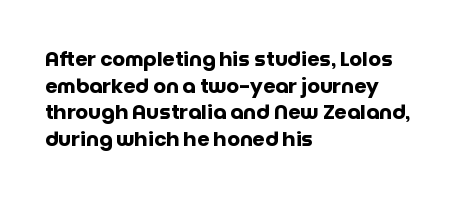
The image shows 20 px bold type, upright; set left-aligned, normal line spacing (1.33x), normal letter spacing, not underlined.
